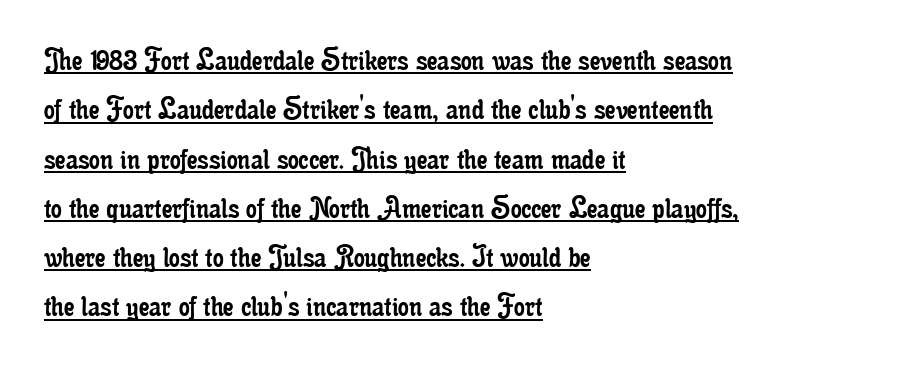
Serif or sans? Serif — the stroke terminals have little feet. Is this a fixed-width face? No — the glyphs have proportional, varying widths. Words appear dense and cohesive because spacing is normal. This is the regular roman posture of the typeface. A light-to-regular cut is what we see here.
